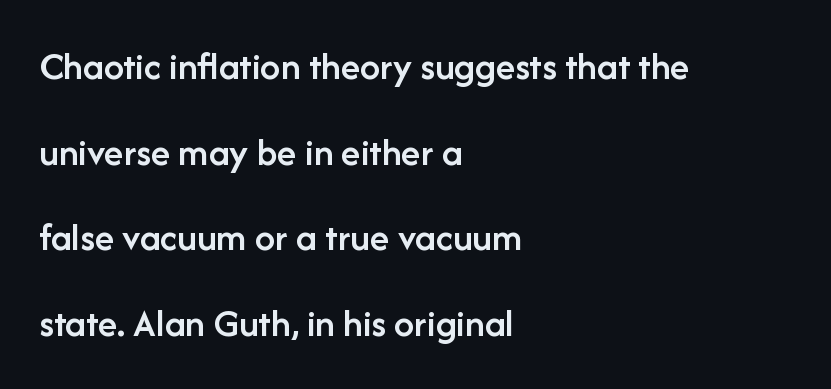
Q: Is the text bold? A: Semi-bold.
Q: Is the text italic (slanted)? A: No, it is upright.
Q: Is the typeface a serif or a sans-serif typeface? A: Sans-serif.
Q: Is the text underlined? A: No.
Q: How is the paragraph aligned? A: Left-aligned.
Q: Is the spacing between letters normal or unusually wide? A: Normal.
Q: Is the spacing between lines tight, normal or loose? A: Loose.
Q: Width (condensed, normal, or wide)? A: Normal.
Q: Stroke contrast? A: Low.
Q: x-height? A: Medium.
Q: Monospaced? A: No.
